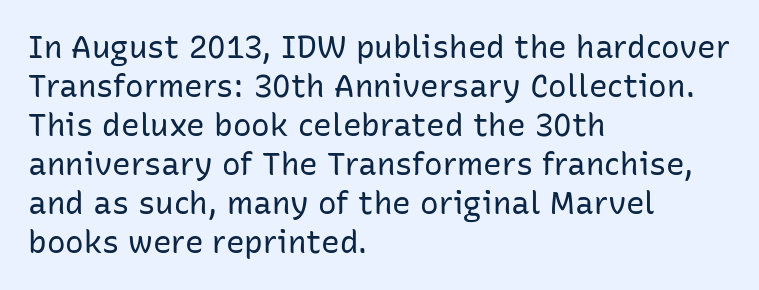
Line beginnings align vertically; line endings do not. The letters look calm and open, with moderate or lighter stems. Words appear dense and cohesive because spacing is normal. The typeface chosen for these lines omits serifs. The specimen omits any rule beneath the text block's lines. The leading is moderate, giving the passage an even texture.
